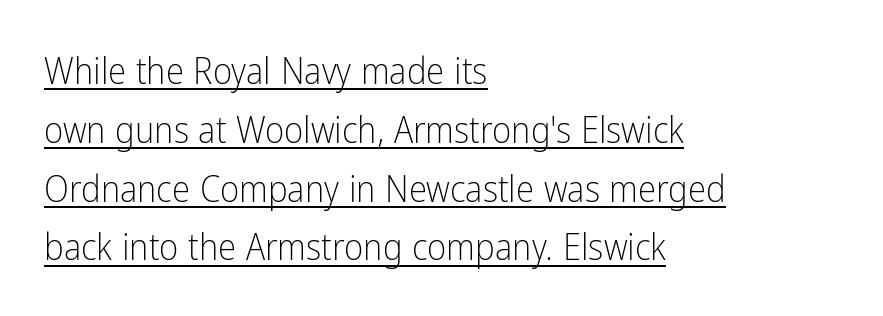
The image shows 37 px light, condensed sans-serif type, upright; set left-aligned, normal line spacing (1.59x), normal letter spacing, underlined; low stroke contrast and a medium x-height.
